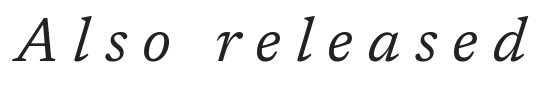
Stems and bowls with no extra thickness — not bold. Letter spacing: wide. This is serif lettering, the kind often seen in printed books. Check under the words: just untouched page. Note the varied advance widths — an 'i' is clearly narrower than an 'm'.
